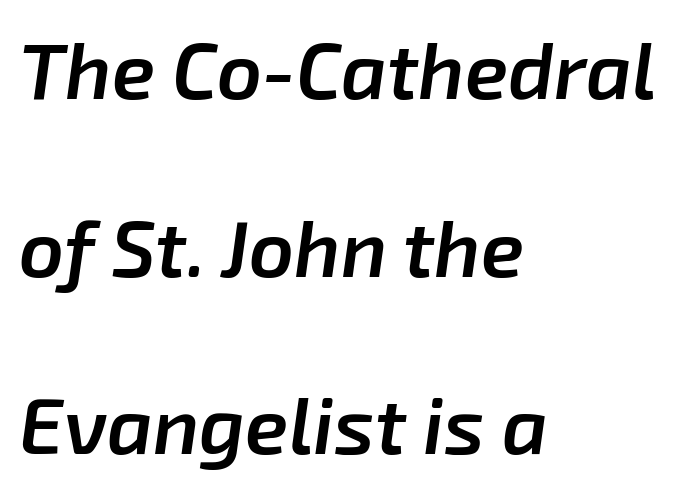
The image shows 79 px semibold type, italic (leaning right); set left-aligned, loose line spacing (2.25x), normal letter spacing, not underlined; low stroke contrast and a medium x-height.
